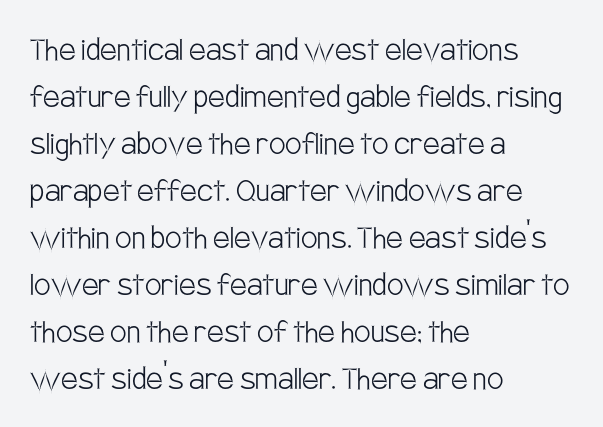
{"serif": "no", "italic": "no", "bold": "no", "weight": "light", "width": "condensed", "stroke_contrast": "low", "x_height": "large", "monospaced": "no", "underline": "no", "align": "left", "line_spacing": "normal", "line_spacing_ratio": 1.27, "letter_spacing": "normal", "letter_spacing_em": 0.0, "glyph_px": 37}
